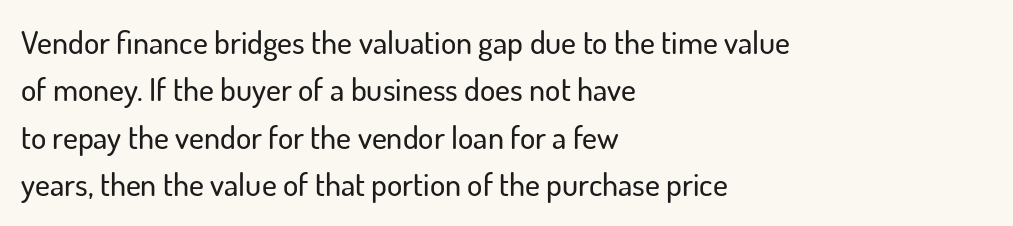
Compared with typical body copy, the letter spacing here is the same. Here the designer chose a conventional face with non-uniform glyph widths. This is roman type, the default non-slanted kind. Does the type have serifs? No, each stem ends abruptly. Caption: multi-line text, flush left, ragged right. The space beneath each line is pristine and unruled.
